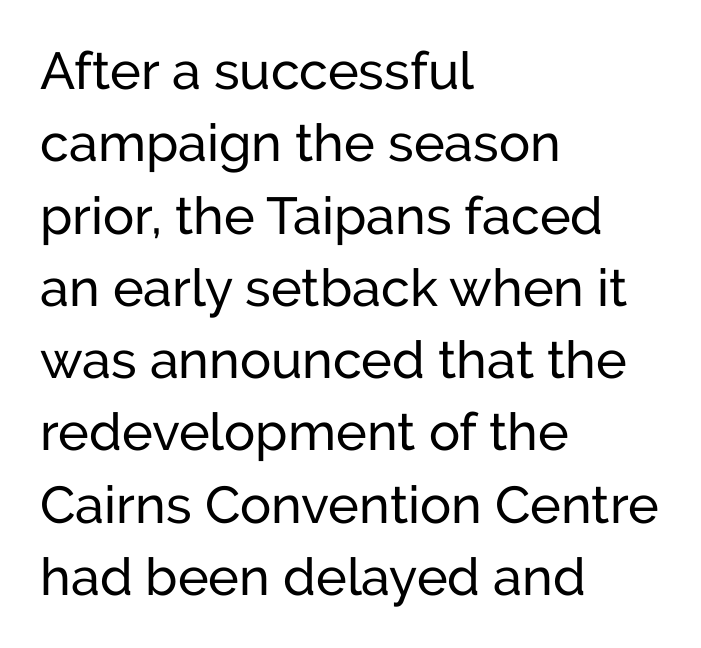
The image shows 52 px sans-serif type, upright; set left-aligned, normal line spacing (1.39x), normal letter spacing, not underlined; low stroke contrast and a medium x-height.
